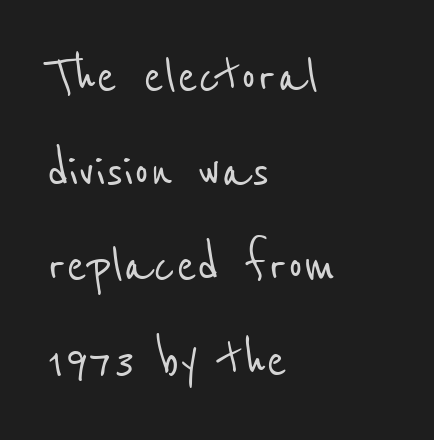
Q: Is the typeface a serif or a sans-serif typeface? A: Sans-serif.
Q: Is the text underlined? A: No.
Q: How is the paragraph aligned? A: Left-aligned.
Q: Is the spacing between letters normal or unusually wide? A: Normal.
Q: Is the spacing between lines tight, normal or loose? A: Normal.
Q: Width (condensed, normal, or wide)? A: Condensed.
Q: Stroke contrast? A: Low.
Q: x-height? A: Medium.
Q: Monospaced? A: No.
